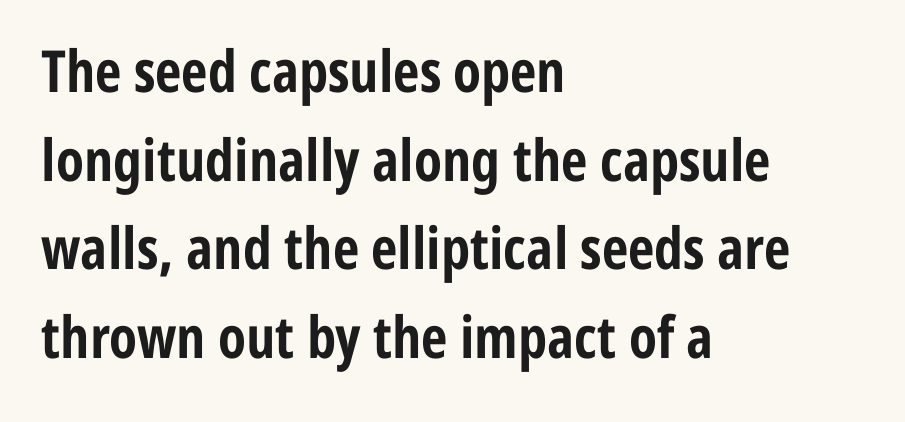
Spacing verdict: proportional, widths tailored to each character. The lines in this sample share a left origin and differ only in where they stop. This sample uses plain, unmodified letter spacing. The space between consecutive lines is moderate. The lettering holds an erect, upright posture throughout.
